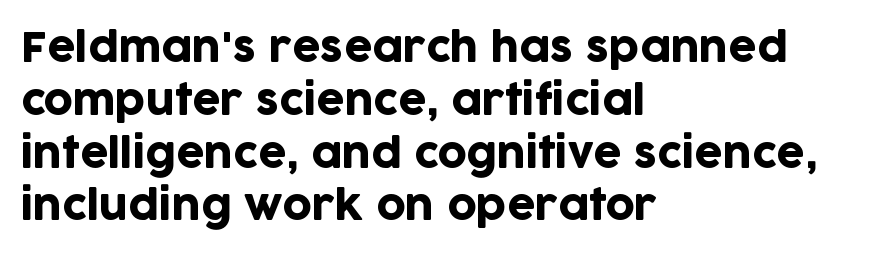
Is there any slant? The stems are plumb. The lines in this sample share a left origin and differ only in where they stop. The line texture is even and compact thanks to regular tracking. Check where the strokes stop: nothing finishes them off — pure sans. The face used here is proportionally spaced, like ordinary book or web type. If you measured baseline to baseline, you'd find a middling distance.
